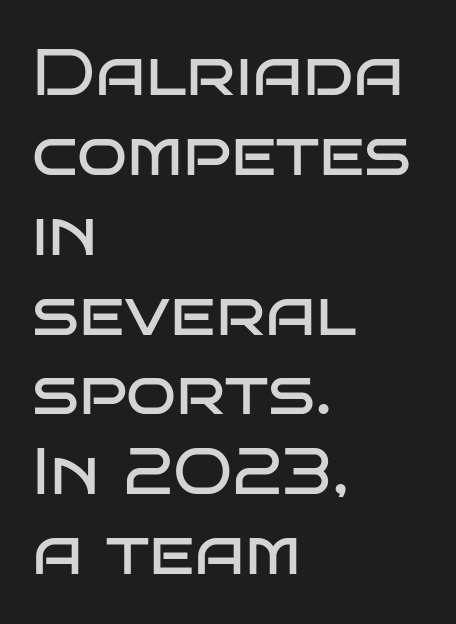
The image shows 66 px regular-weight, wide sans-serif type, upright; set left-aligned, line spacing 1.21x, normal letter spacing, not underlined; low stroke contrast and a large x-height.
